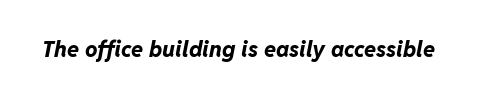
Q: Is the text bold? A: Yes.
Q: Is the text italic (slanted)? A: Yes, it leans right by about 11 degrees.
Q: Is the text underlined? A: No.
Q: Is the spacing between letters normal or unusually wide? A: Normal.
